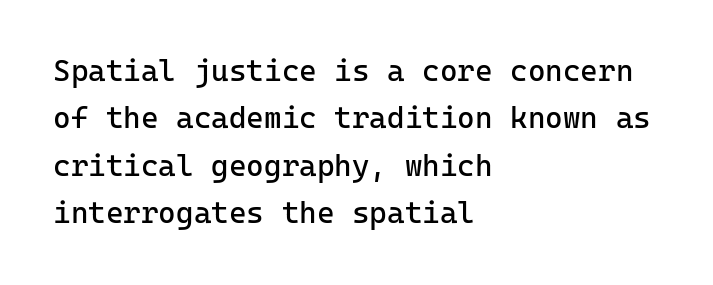
The image shows 30 px regular-weight sans-serif type, upright, monospaced; set left-aligned, normal line spacing (1.58x), normal letter spacing, not underlined; low stroke contrast and a medium x-height.
